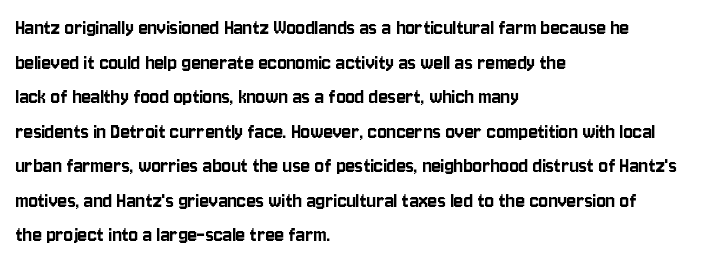
The setting favours the left margin, as ordinary paragraphs usually do. The letters stand straight up with perfectly vertical stems. Baseline-to-baseline distance is the conventional proportion of letter height. Beneath every word, the page is bare. Is the letter spacing exaggerated? No — it looks like the ordinary default.
